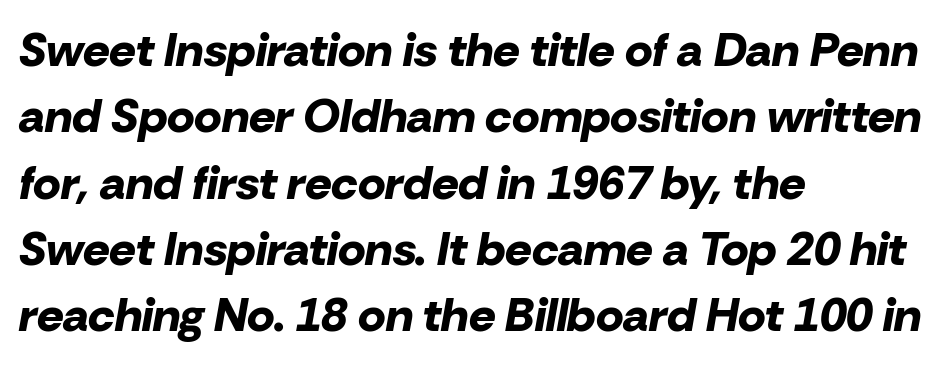
The axis of the letterforms is tilted away from vertical. The compositor pushed each line to the left boundary. This sample uses plain, unmodified letter spacing. Leading: standard. Strokes here are thick enough to call this a true bold. The letters advance in unequal steps, a hallmark of proportional type.
